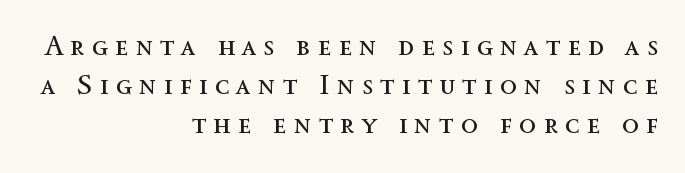
The image shows 28 px regular-weight type, upright; set right-aligned, normal line spacing (1.4x), unusually wide letter spacing (+0.26 em), not underlined; a medium x-height.
